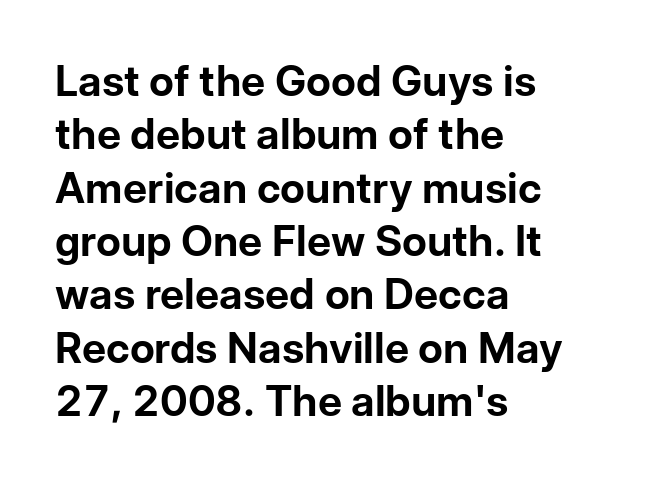
Q: Is the text bold? A: Yes.
Q: Is the text italic (slanted)? A: No, it is upright.
Q: Is the typeface a serif or a sans-serif typeface? A: Sans-serif.
Q: Is the text underlined? A: No.
Q: How is the paragraph aligned? A: Left-aligned.
Q: Is the spacing between letters normal or unusually wide? A: Normal.
Q: Is the spacing between lines tight, normal or loose? A: Normal.
Q: Width (condensed, normal, or wide)? A: Normal.
Q: Stroke contrast? A: Low.
Q: x-height? A: Medium.
Q: Monospaced? A: No.
